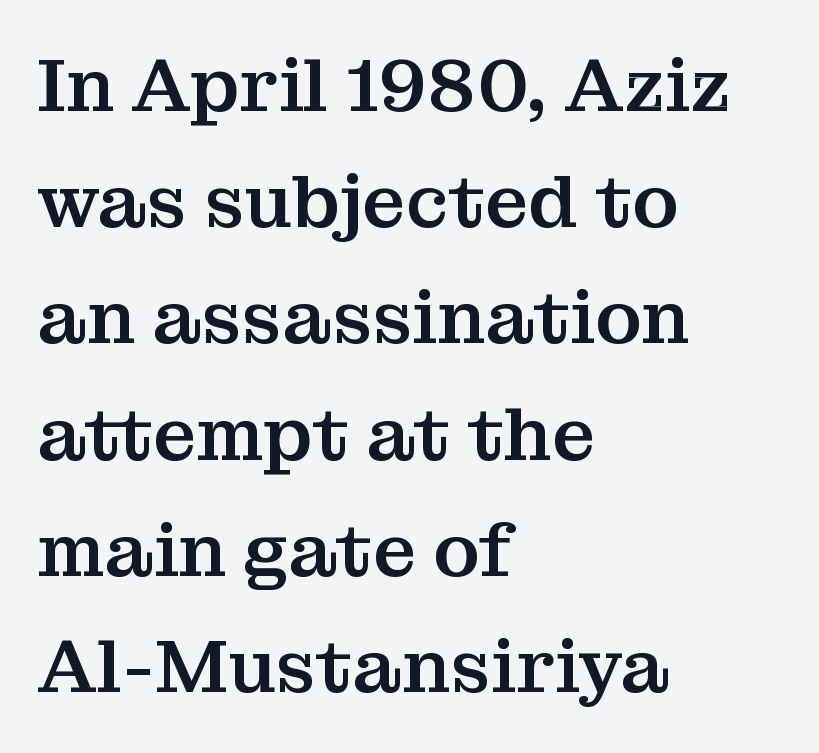
Does extra space separate the letters? No, they use regular spacing. The letters advance in unequal steps, a hallmark of proportional type. A typesetter would mark this as roman, not italic. Leading: standard. These lines stack with their left ends in a neat column.
